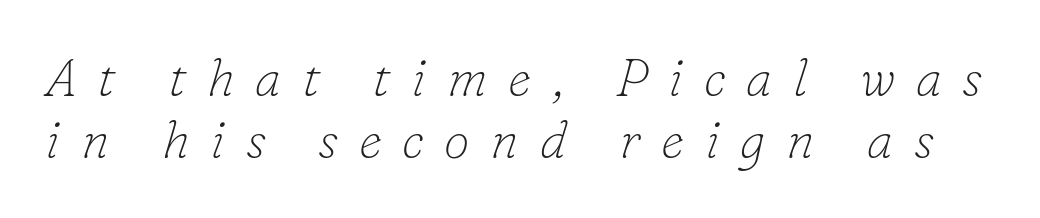
A bare baseline throughout the passage. These lines were composed using italics. Stems and bowls with no extra thickness — not bold. The letters advance in unequal steps, a hallmark of proportional type.
